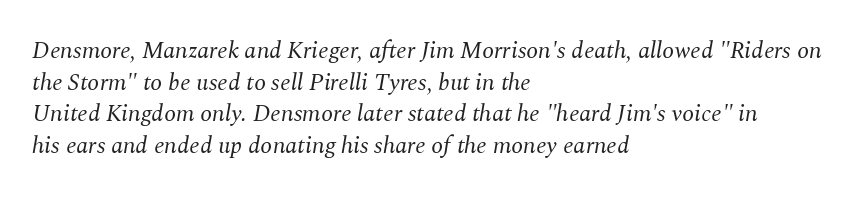
Q: Is the text bold? A: No.
Q: Is the text italic (slanted)? A: Yes, it leans right by about 10 degrees.
Q: Is the text underlined? A: No.
Q: How is the paragraph aligned? A: Left-aligned.
Q: Is the spacing between letters normal or unusually wide? A: Normal.
Q: Is the spacing between lines tight, normal or loose? A: Normal.
